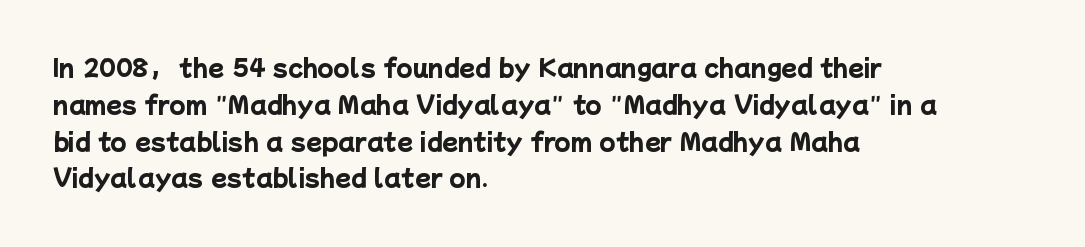
{"bold": "yes", "underline": "no", "align": "left", "line_spacing": "normal", "line_spacing_ratio": 1.6, "letter_spacing": "normal", "letter_spacing_em": 0.0, "glyph_px": 23}
